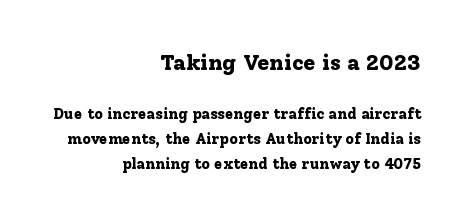
{"italic": "no", "bold": "yes", "underline": "no", "align": "right", "line_spacing": "normal", "line_spacing_ratio": 1.69, "letter_spacing": "normal", "letter_spacing_em": 0.0, "larger_block": "first", "size_ratio": 1.47, "glyph_px": 22}
